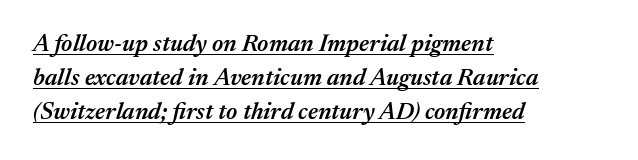
Q: Is the text bold? A: Semi-bold.
Q: Is the text italic (slanted)? A: Yes, it leans right by about 17 degrees.
Q: Is the text underlined? A: Yes.
Q: How is the paragraph aligned? A: Left-aligned.
Q: Is the spacing between letters normal or unusually wide? A: Normal.
Q: Is the spacing between lines tight, normal or loose? A: Normal.
